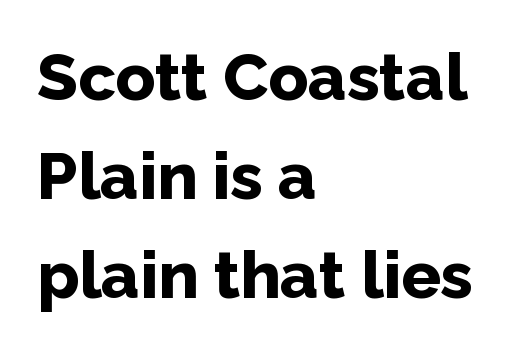
{"serif": "no", "italic": "no", "bold": "yes", "weight": "bold", "width": "normal", "stroke_contrast": "low", "x_height": "medium", "monospaced": "no", "underline": "no", "align": "left", "line_spacing": "normal", "line_spacing_ratio": 1.5, "letter_spacing": "normal", "letter_spacing_em": 0.0, "glyph_px": 66}
